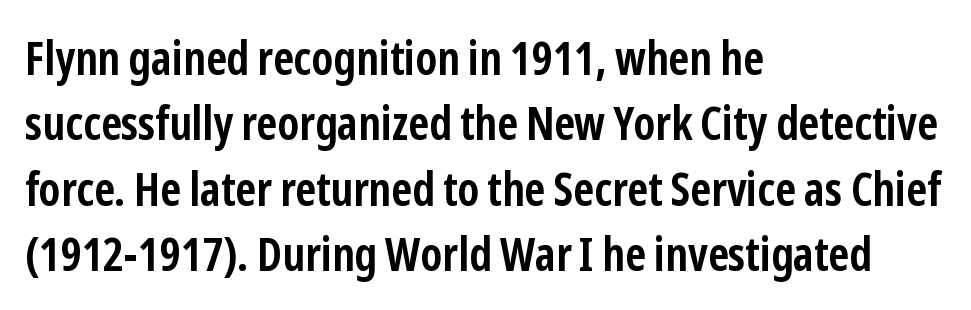
The image shows 46 px semibold, condensed sans-serif type, upright; set left-aligned, normal line spacing (1.42x), normal letter spacing, not underlined; low stroke contrast and a medium x-height.
